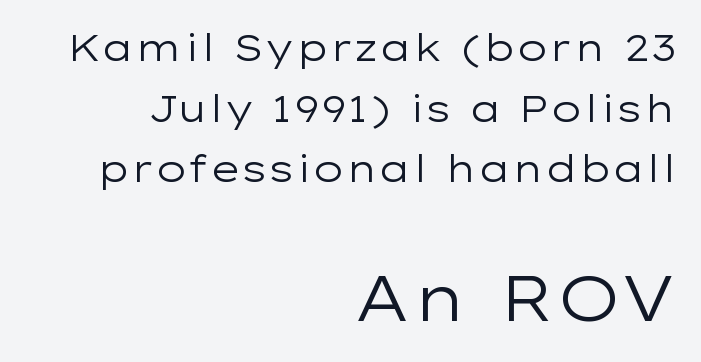
Q: Is the text bold? A: No.
Q: Is the text italic (slanted)? A: No, it is upright.
Q: Is the typeface a serif or a sans-serif typeface? A: Sans-serif.
Q: Is the text underlined? A: No.
Q: How is the paragraph aligned? A: Right-aligned.
Q: Is the spacing between letters normal or unusually wide? A: Normal.
Q: Is the spacing between lines tight, normal or loose? A: Normal.
Q: Which block of text is set in a larger size, the first (top) or the second (bottom)? A: The second (bottom) one.
Q: Width (condensed, normal, or wide)? A: Wide.
Q: Stroke contrast? A: Low.
Q: x-height? A: Medium.
Q: Monospaced? A: No.
